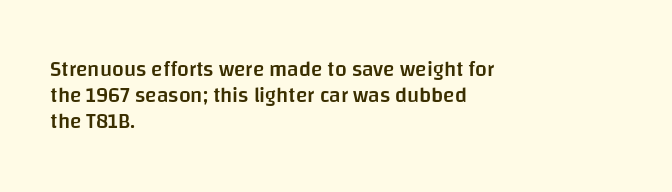
The image shows 21 px text type, upright; set left-aligned, normal line spacing (1.25x), normal letter spacing, not underlined.
